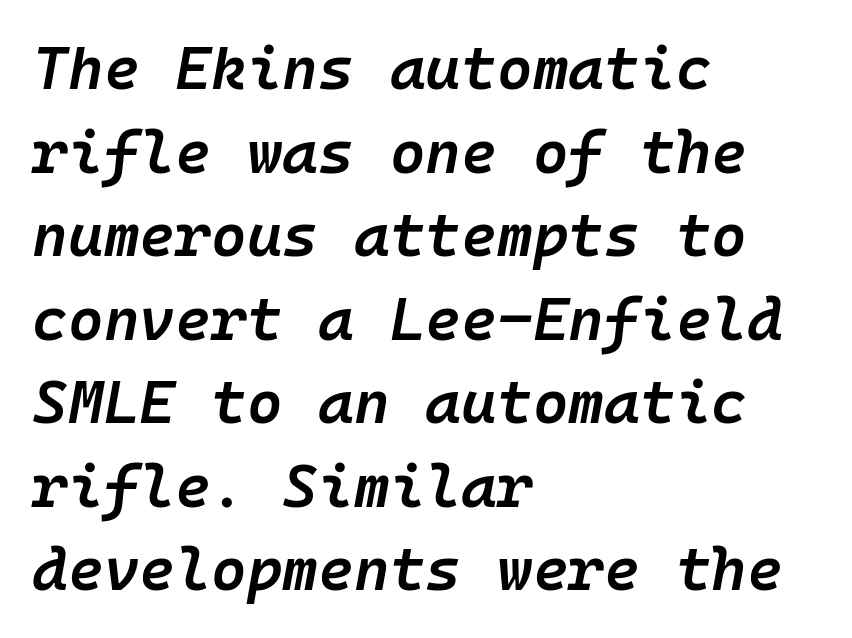
The image shows 61 px semibold type, italic (leaning right), monospaced; set left-aligned, normal line spacing (1.37x), normal letter spacing, not underlined; low stroke contrast and a medium x-height.
